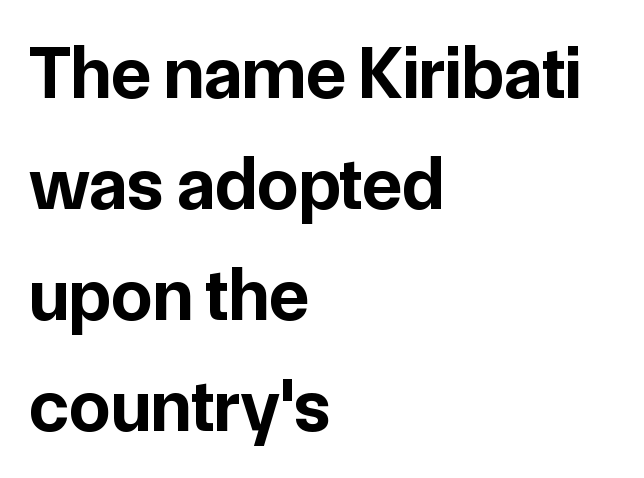
{"serif": "no", "italic": "no", "bold": "yes", "weight": "bold", "width": "normal", "stroke_contrast": "low", "x_height": "medium", "monospaced": "no", "underline": "no", "align": "left", "line_spacing": "normal", "line_spacing_ratio": 1.5, "letter_spacing": "normal", "letter_spacing_em": 0.0, "glyph_px": 74}
